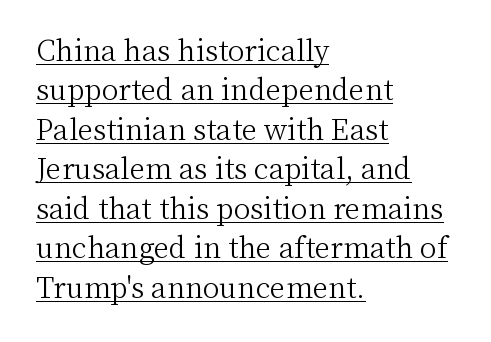
Q: Is the text bold? A: No.
Q: Is the text italic (slanted)? A: No, it is upright.
Q: Is the typeface a serif or a sans-serif typeface? A: Serif.
Q: Is the text underlined? A: Yes.
Q: How is the paragraph aligned? A: Left-aligned.
Q: Is the spacing between letters normal or unusually wide? A: Normal.
Q: Is the spacing between lines tight, normal or loose? A: Normal.
Q: Width (condensed, normal, or wide)? A: Normal.
Q: Stroke contrast? A: Medium.
Q: x-height? A: Medium.
Q: Monospaced? A: No.
